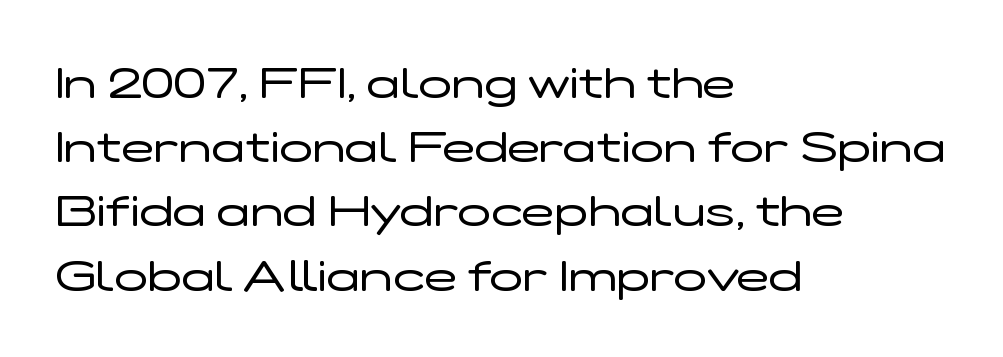
Q: Is the text bold? A: No.
Q: Is the text italic (slanted)? A: No, it is upright.
Q: Is the typeface a serif or a sans-serif typeface? A: Sans-serif.
Q: Is the text underlined? A: No.
Q: How is the paragraph aligned? A: Left-aligned.
Q: Is the spacing between letters normal or unusually wide? A: Normal.
Q: Is the spacing between lines tight, normal or loose? A: Normal.
Q: Width (condensed, normal, or wide)? A: Wide.
Q: Stroke contrast? A: Low.
Q: x-height? A: Medium.
Q: Monospaced? A: No.
